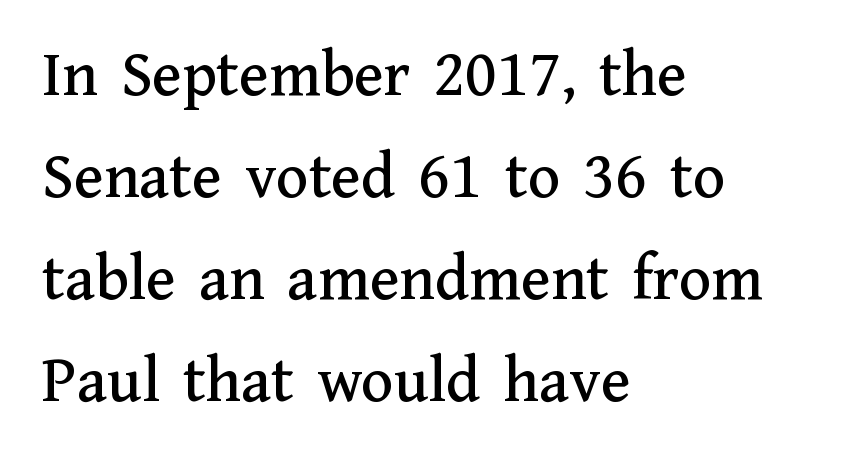
Here the designer chose a conventional face with non-uniform glyph widths. Short note: letters normally spaced. The letters stand straight up with perfectly vertical stems. Small tapered or slab feet sit at the stroke ends, so this counts as serif.
